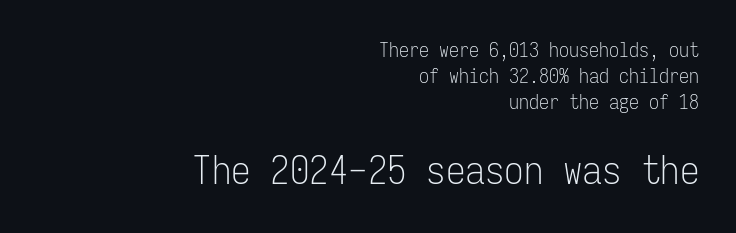
Q: Is the text bold? A: No.
Q: Is the text italic (slanted)? A: No, it is upright.
Q: Is the typeface a serif or a sans-serif typeface? A: Sans-serif.
Q: Is the text underlined? A: No.
Q: How is the paragraph aligned? A: Right-aligned.
Q: Is the spacing between letters normal or unusually wide? A: Normal.
Q: Is the spacing between lines tight, normal or loose? A: Normal.
Q: Which block of text is set in a larger size, the first (top) or the second (bottom)? A: The second (bottom) one.
Q: Width (condensed, normal, or wide)? A: Condensed.
Q: Stroke contrast? A: Low.
Q: x-height? A: Medium.
Q: Monospaced? A: Yes.
